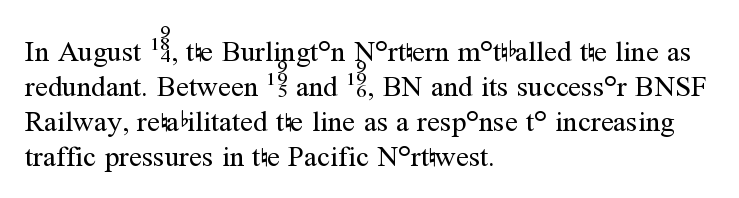
The image shows 29 px regular-weight serif type, upright; set left-aligned, line spacing 1.21x, normal letter spacing, not underlined; medium stroke contrast and a medium x-height.
